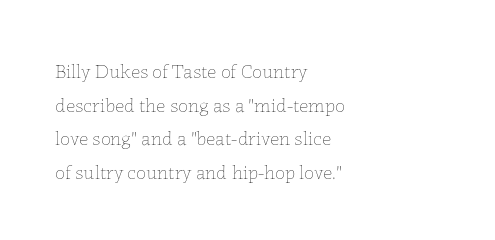
The image shows 20 px text type, upright; set left-aligned, normal line spacing (1.68x), normal letter spacing, not underlined.
